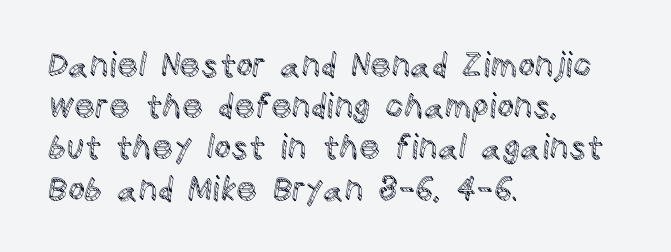
{"width": "normal", "x_height": "large", "monospaced": "no", "underline": "no", "align": "left", "line_spacing": "normal", "line_spacing_ratio": 1.25, "letter_spacing": "normal", "letter_spacing_em": 0.0, "glyph_px": 33}
